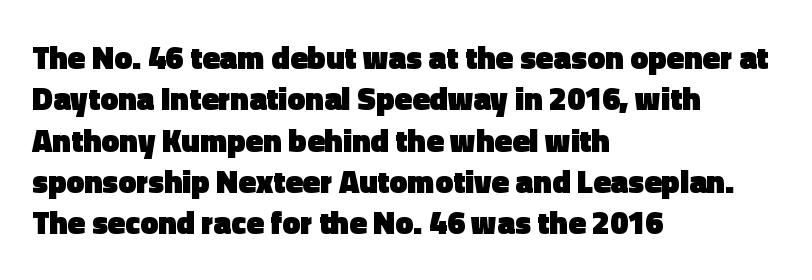
The image shows 32 px heavy sans-serif type, upright; set left-aligned, normal line spacing (1.29x), normal letter spacing, not underlined; a medium x-height.
